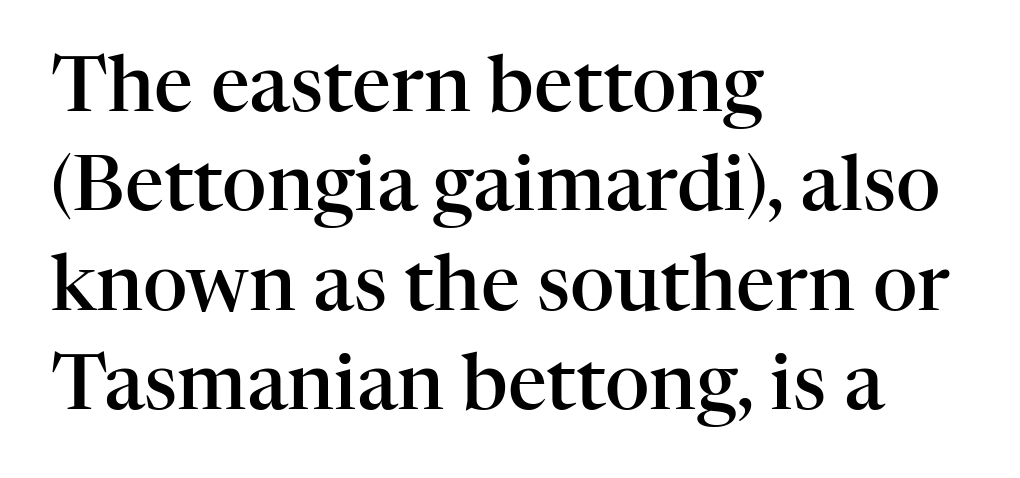
Q: Is the text bold? A: Semi-bold.
Q: Is the text italic (slanted)? A: No, it is upright.
Q: Is the typeface a serif or a sans-serif typeface? A: Serif.
Q: Is the text underlined? A: No.
Q: How is the paragraph aligned? A: Left-aligned.
Q: Is the spacing between letters normal or unusually wide? A: Normal.
Q: Is the spacing between lines tight, normal or loose? A: Normal.
Q: Width (condensed, normal, or wide)? A: Normal.
Q: Stroke contrast? A: High.
Q: x-height? A: Medium.
Q: Monospaced? A: No.
